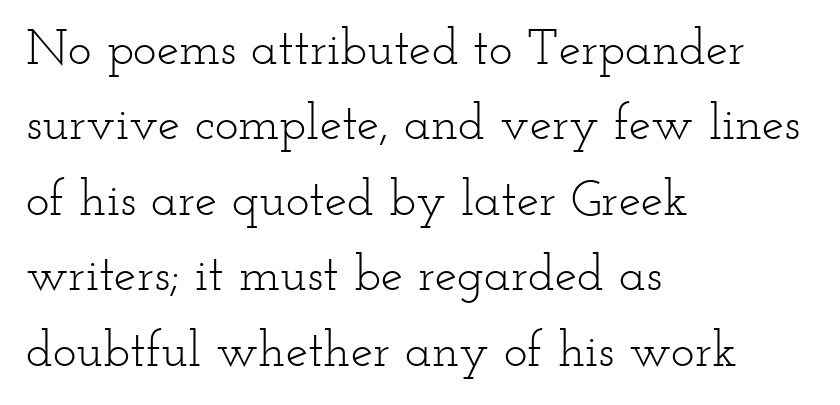
The image shows 50 px light, wide serif type, upright; set left-aligned, normal line spacing (1.51x), normal letter spacing, not underlined; low stroke contrast and a small x-height.
